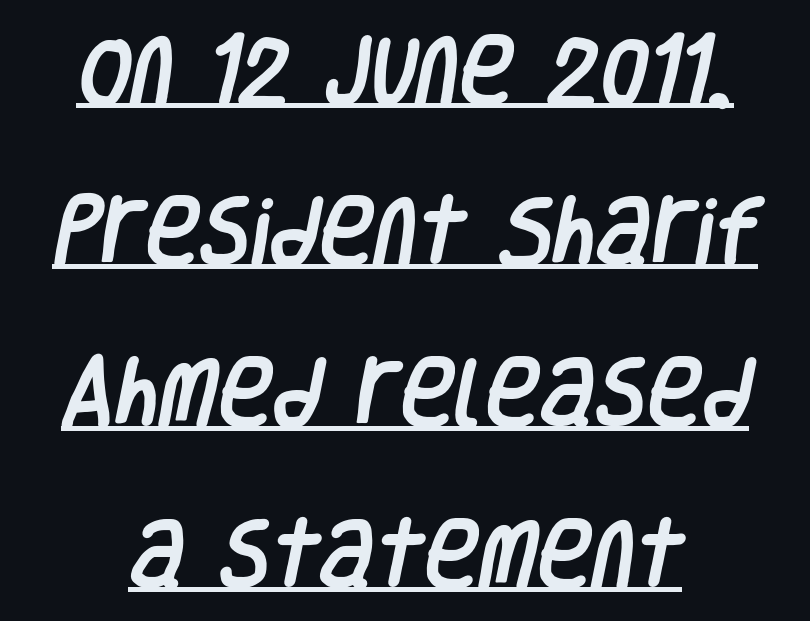
The image shows 75 px condensed sans-serif type; set loose line spacing (2.15x), normal letter spacing, underlined; low stroke contrast and a large x-height.
